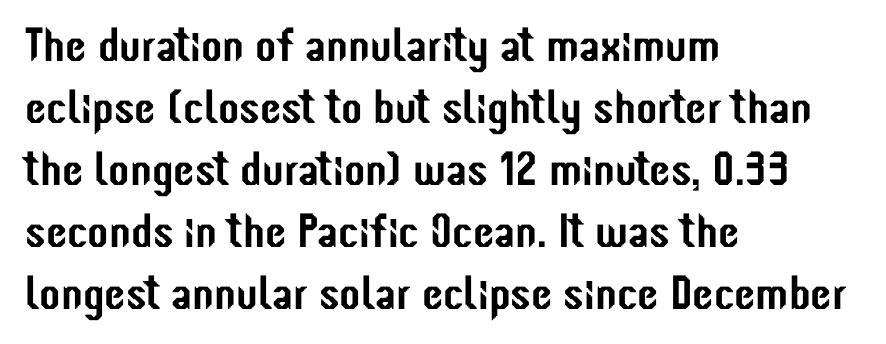
Rule under the text: the space is simply empty. The passage shown is typed in a proportional face where columns would drift. Italic: no, the glyphs are upright roman. Horizontal alignment here is leftward, the default for most running prose. Typographically, this falls in the sans-serif category. Regular leading.
